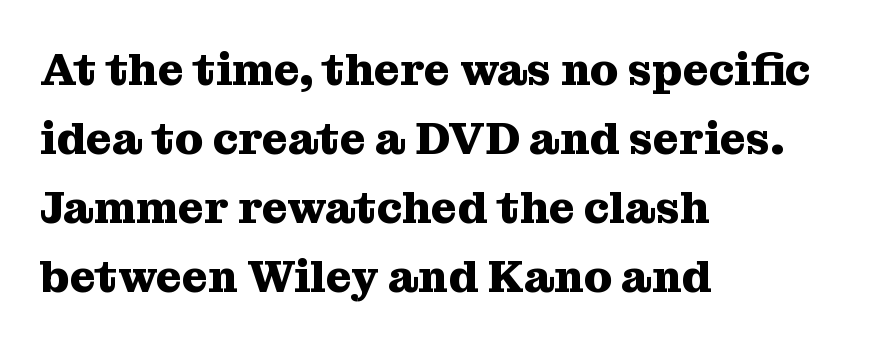
The image shows 45 px heavy serif type, upright; set left-aligned, normal line spacing (1.53x), normal letter spacing, not underlined; medium stroke contrast and a medium x-height.
